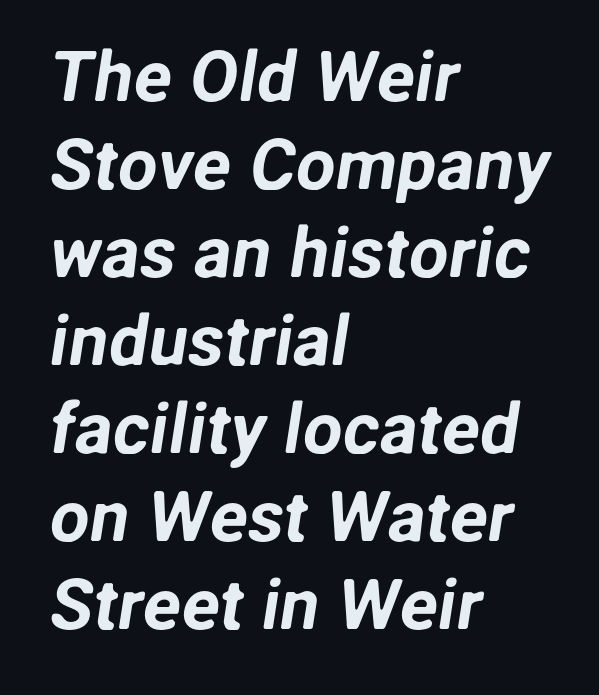
Q: Is the typeface a serif or a sans-serif typeface? A: Sans-serif.
Q: Is the text underlined? A: No.
Q: How is the paragraph aligned? A: Left-aligned.
Q: Is the spacing between letters normal or unusually wide? A: Normal.
Q: Width (condensed, normal, or wide)? A: Normal.
Q: Stroke contrast? A: Low.
Q: x-height? A: Medium.
Q: Monospaced? A: No.
